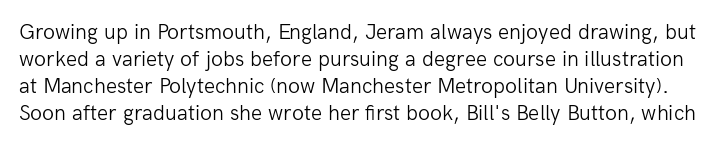
Q: Is the text bold? A: No.
Q: Is the text italic (slanted)? A: No, it is upright.
Q: Is the text underlined? A: No.
Q: Is the spacing between letters normal or unusually wide? A: Normal.
